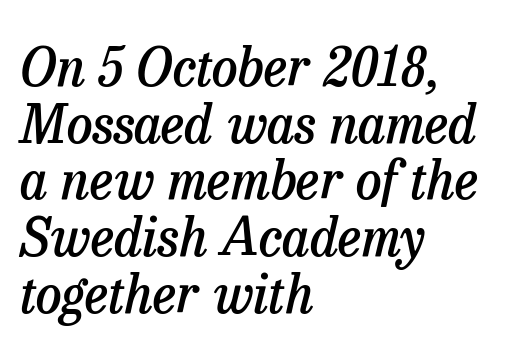
{"serif": "yes", "italic": "yes", "lean": "right", "slant_degrees": 13, "bold": "semi", "weight": "semibold", "width": "normal", "stroke_contrast": "low", "x_height": "medium", "monospaced": "no", "underline": "no", "align": "left", "line_spacing": "tight", "line_spacing_ratio": 1.09, "letter_spacing": "normal", "letter_spacing_em": 0.0, "glyph_px": 52}
